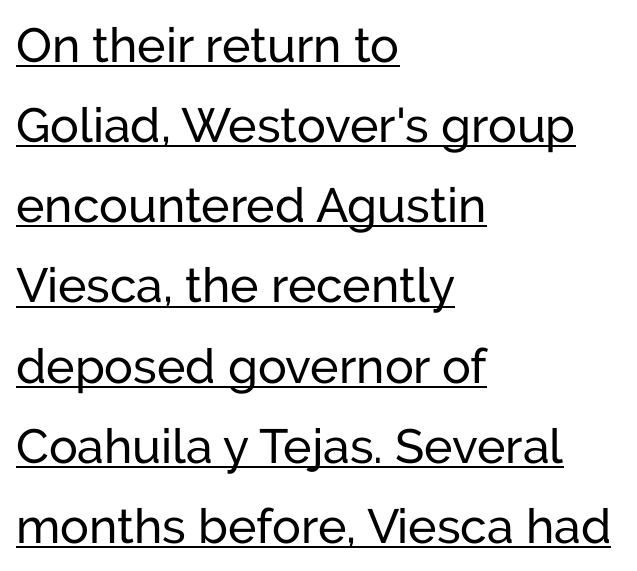
{"serif": "no", "italic": "no", "bold": "no", "weight": "regular", "width": "normal", "stroke_contrast": "low", "x_height": "medium", "monospaced": "no", "underline": "yes", "align": "left", "line_spacing": "normal", "line_spacing_ratio": 1.67, "letter_spacing": "normal", "letter_spacing_em": 0.0, "glyph_px": 48}
